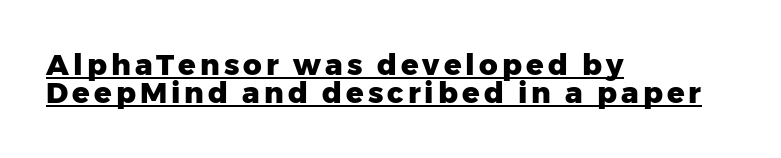
Q: Is the text bold? A: Yes.
Q: Is the text italic (slanted)? A: No, it is upright.
Q: Is the typeface a serif or a sans-serif typeface? A: Sans-serif.
Q: Is the text underlined? A: Yes.
Q: How is the paragraph aligned? A: Left-aligned.
Q: Is the spacing between lines tight, normal or loose? A: Tight.
Q: Width (condensed, normal, or wide)? A: Normal.
Q: Stroke contrast? A: Low.
Q: x-height? A: Medium.
Q: Monospaced? A: No.
